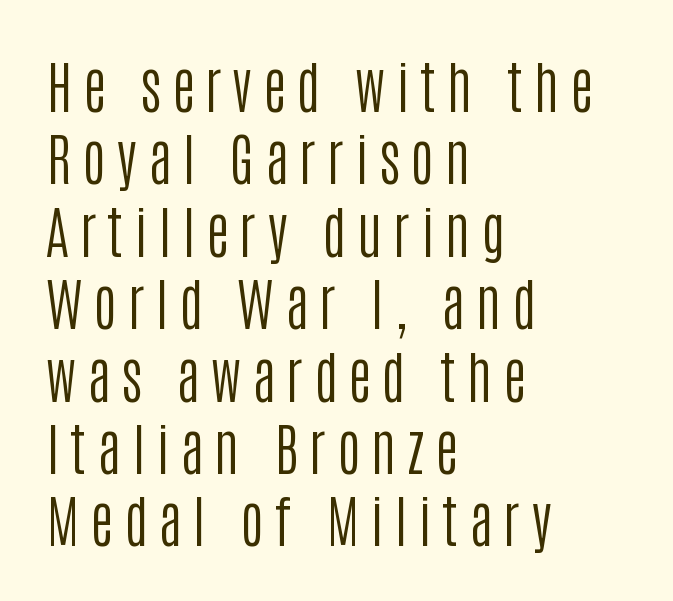
{"serif": "no", "italic": "no", "bold": "no", "weight": "regular", "width": "condensed", "stroke_contrast": "low", "x_height": "large", "monospaced": "no", "underline": "no", "align": "left", "line_spacing": "normal", "line_spacing_ratio": 1.27, "glyph_px": 57}
